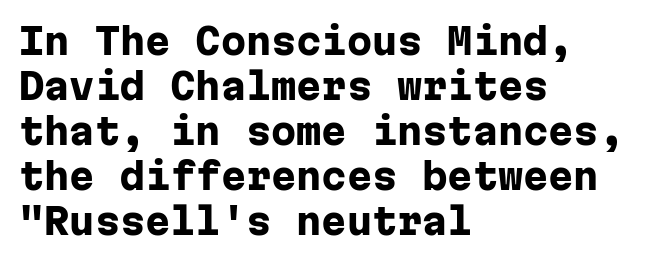
{"serif": "no", "italic": "no", "bold": "yes", "weight": "heavy", "width": "normal", "stroke_contrast": "low", "x_height": "medium", "monospaced": "yes", "underline": "no", "align": "left", "line_spacing": "normal", "line_spacing_ratio": 1.25, "letter_spacing": "normal", "letter_spacing_em": 0.0, "glyph_px": 36}
